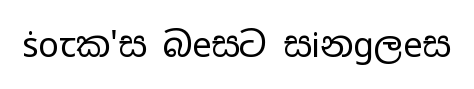
Q: Is the text bold? A: No.
Q: Is the text italic (slanted)? A: No, it is upright.
Q: Is the typeface a serif or a sans-serif typeface? A: Sans-serif.
Q: Is the text underlined? A: No.
Q: Is the spacing between letters normal or unusually wide? A: Normal.
Q: Width (condensed, normal, or wide)? A: Wide.
Q: Stroke contrast? A: Low.
Q: x-height? A: Medium.
Q: Monospaced? A: No.
